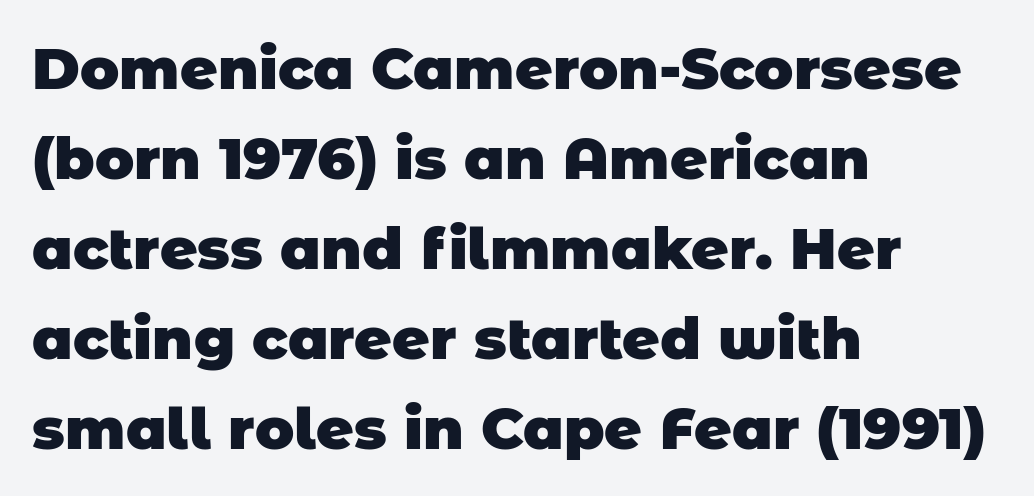
Q: Is the text bold? A: Yes.
Q: Is the typeface a serif or a sans-serif typeface? A: Sans-serif.
Q: Is the text underlined? A: No.
Q: How is the paragraph aligned? A: Left-aligned.
Q: Is the spacing between letters normal or unusually wide? A: Normal.
Q: Is the spacing between lines tight, normal or loose? A: Normal.
Q: Width (condensed, normal, or wide)? A: Normal.
Q: Stroke contrast? A: Low.
Q: x-height? A: Large.
Q: Monospaced? A: No.
